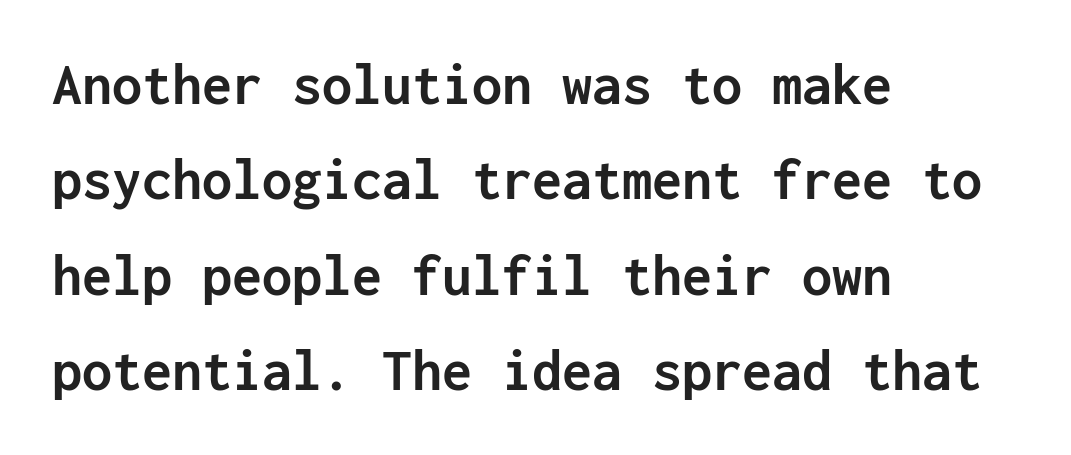
Q: Is the text bold? A: Yes.
Q: Is the text italic (slanted)? A: No, it is upright.
Q: Is the typeface a serif or a sans-serif typeface? A: Sans-serif.
Q: Is the text underlined? A: No.
Q: How is the paragraph aligned? A: Left-aligned.
Q: Is the spacing between letters normal or unusually wide? A: Normal.
Q: Is the spacing between lines tight, normal or loose? A: Normal.
Q: Width (condensed, normal, or wide)? A: Normal.
Q: Stroke contrast? A: Low.
Q: x-height? A: Medium.
Q: Monospaced? A: Yes.
